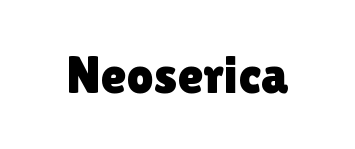
Q: Is the text italic (slanted)? A: No, it is upright.
Q: Is the typeface a serif or a sans-serif typeface? A: Sans-serif.
Q: Is the text underlined? A: No.
Q: Is the spacing between letters normal or unusually wide? A: Normal.
Q: Width (condensed, normal, or wide)? A: Normal.
Q: x-height? A: Medium.
Q: Monospaced? A: No.
